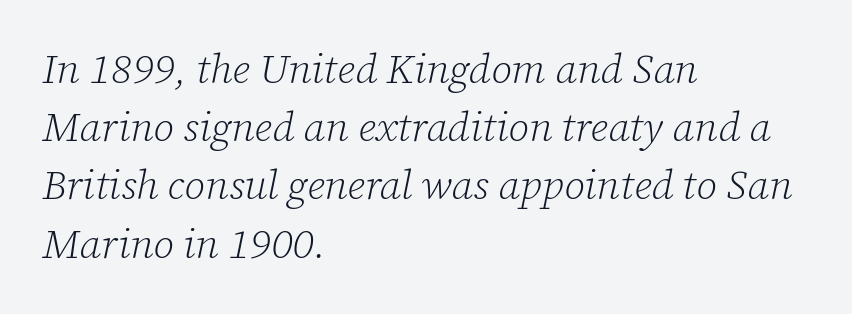
The image shows 41 px light serif type, italic (leaning right); set left-aligned, normal line spacing (1.42x), normal letter spacing, not underlined; low stroke contrast and a medium x-height.
